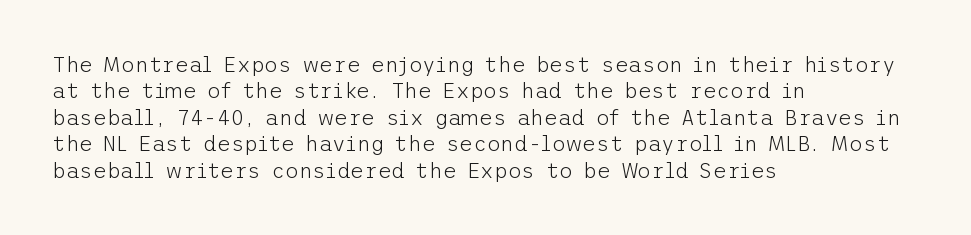
Q: Is the text bold? A: No.
Q: Is the text italic (slanted)? A: No, it is upright.
Q: Is the text underlined? A: No.
Q: How is the paragraph aligned? A: Left-aligned.
Q: Is the spacing between letters normal or unusually wide? A: Normal.
Q: Is the spacing between lines tight, normal or loose? A: Normal.
